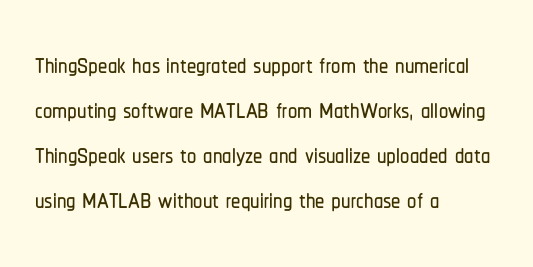
The image shows 37 px condensed sans-serif type, upright; set left-aligned, line spacing 1.22x, normal letter spacing, not underlined; low stroke contrast and a medium x-height.
